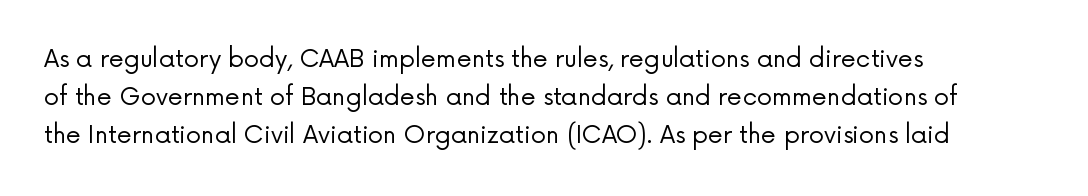
Q: Is the text bold? A: No.
Q: Is the text italic (slanted)? A: No, it is upright.
Q: Is the text underlined? A: No.
Q: How is the paragraph aligned? A: Left-aligned.
Q: Is the spacing between letters normal or unusually wide? A: Normal.
Q: Is the spacing between lines tight, normal or loose? A: Normal.
